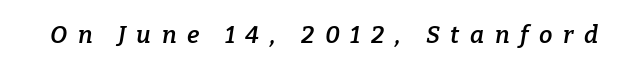
{"italic": "yes", "lean": "right", "slant_degrees": 9, "bold": "semi", "underline": "no", "letter_spacing": "wide", "letter_spacing_em": 0.44, "glyph_px": 24}
